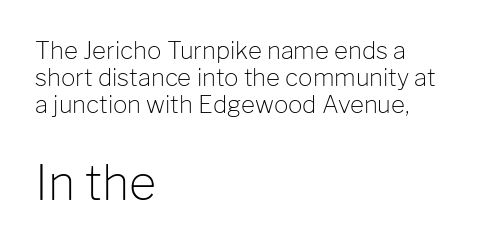
Q: Is the text bold? A: No.
Q: Is the text italic (slanted)? A: No, it is upright.
Q: Is the typeface a serif or a sans-serif typeface? A: Sans-serif.
Q: Is the text underlined? A: No.
Q: How is the paragraph aligned? A: Left-aligned.
Q: Is the spacing between letters normal or unusually wide? A: Normal.
Q: Is the spacing between lines tight, normal or loose? A: Tight.
Q: Which block of text is set in a larger size, the first (top) or the second (bottom)? A: The second (bottom) one.
Q: Width (condensed, normal, or wide)? A: Normal.
Q: Stroke contrast? A: Low.
Q: x-height? A: Medium.
Q: Monospaced? A: No.
